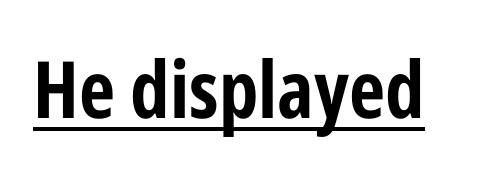
The image shows 79 px bold, condensed sans-serif type, upright; set normal letter spacing, underlined; low stroke contrast and a medium x-height.
